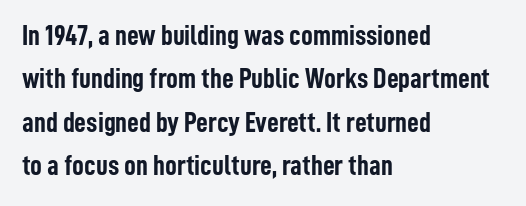
The image shows 29 px semibold, condensed sans-serif type, upright; set left-aligned, normal line spacing (1.5x), normal letter spacing, not underlined; low stroke contrast and a medium x-height.
